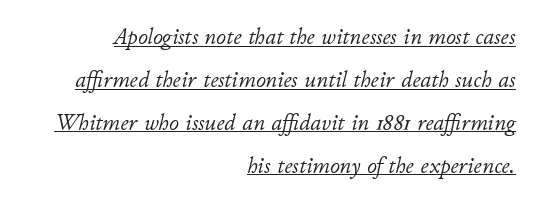
This rendering features underlined lettering. Notice how the passage keeps a crisp vertical edge on the right only. Letters have the restrained weight of plain body copy at most. Look at the tracking — it's just the regular setting, nothing added. Quick note: italic.
